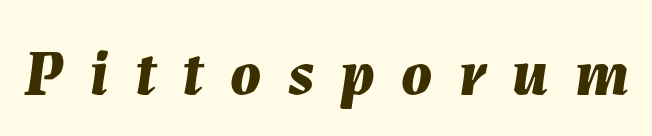
{"italic": "yes", "lean": "right", "slant_degrees": 7, "bold": "yes", "weight": "bold", "width": "normal", "stroke_contrast": "medium", "x_height": "medium", "monospaced": "no", "underline": "no", "letter_spacing": "wide", "letter_spacing_em": 0.41, "glyph_px": 64}
